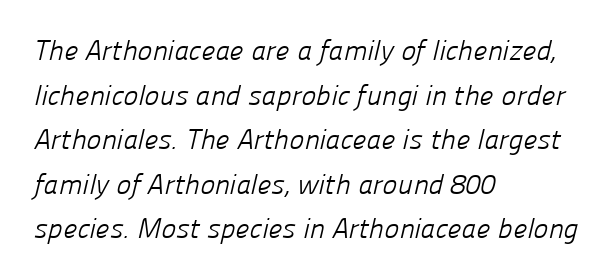
{"serif": "no", "bold": "no", "weight": "light", "width": "normal", "stroke_contrast": "low", "x_height": "medium", "monospaced": "no", "underline": "no", "align": "left", "line_spacing": "normal", "line_spacing_ratio": 1.59, "letter_spacing": "normal", "letter_spacing_em": 0.0, "glyph_px": 28}
